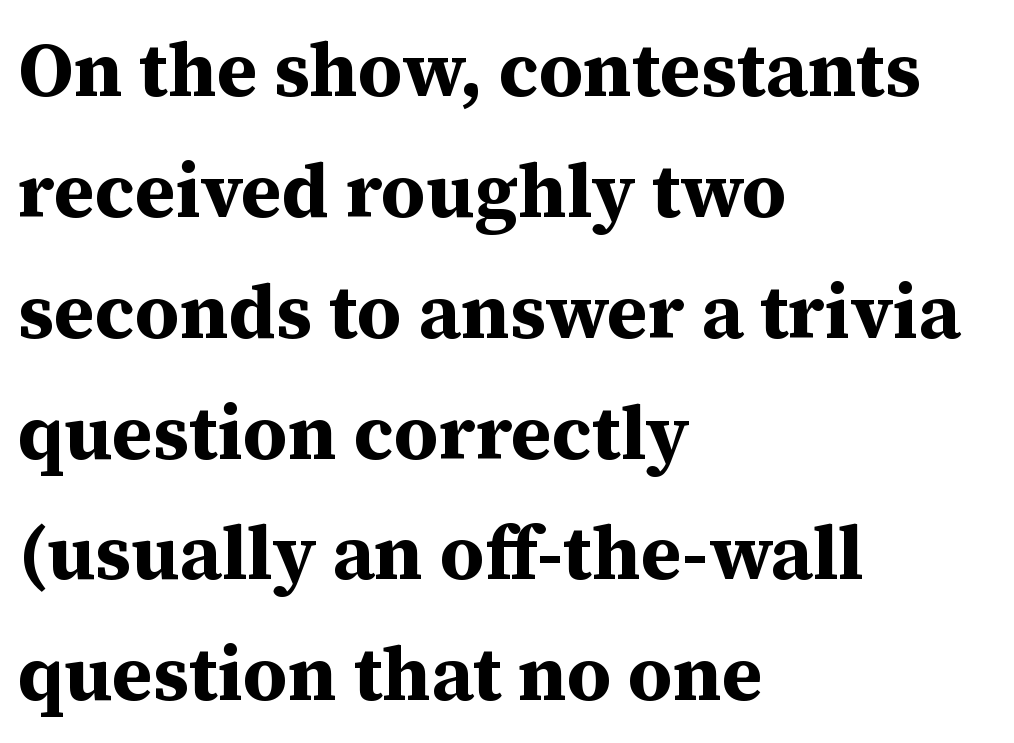
{"serif": "yes", "italic": "no", "bold": "yes", "weight": "bold", "width": "normal", "stroke_contrast": "medium", "x_height": "medium", "monospaced": "no", "underline": "no", "align": "left", "line_spacing": "normal", "line_spacing_ratio": 1.59, "letter_spacing": "normal", "letter_spacing_em": 0.0, "glyph_px": 76}
